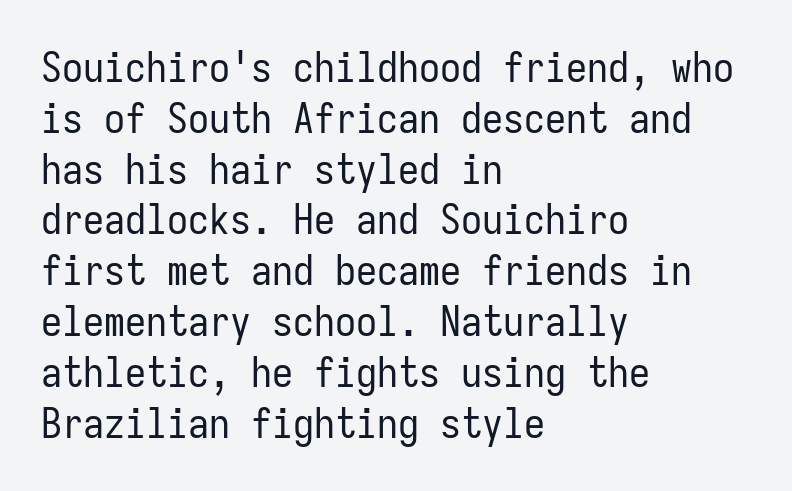
Q: Is the text bold? A: No.
Q: Is the text italic (slanted)? A: No, it is upright.
Q: Is the typeface a serif or a sans-serif typeface? A: Sans-serif.
Q: Is the text underlined? A: No.
Q: How is the paragraph aligned? A: Left-aligned.
Q: Is the spacing between letters normal or unusually wide? A: Normal.
Q: Width (condensed, normal, or wide)? A: Condensed.
Q: Stroke contrast? A: Low.
Q: x-height? A: Medium.
Q: Monospaced? A: Yes.
